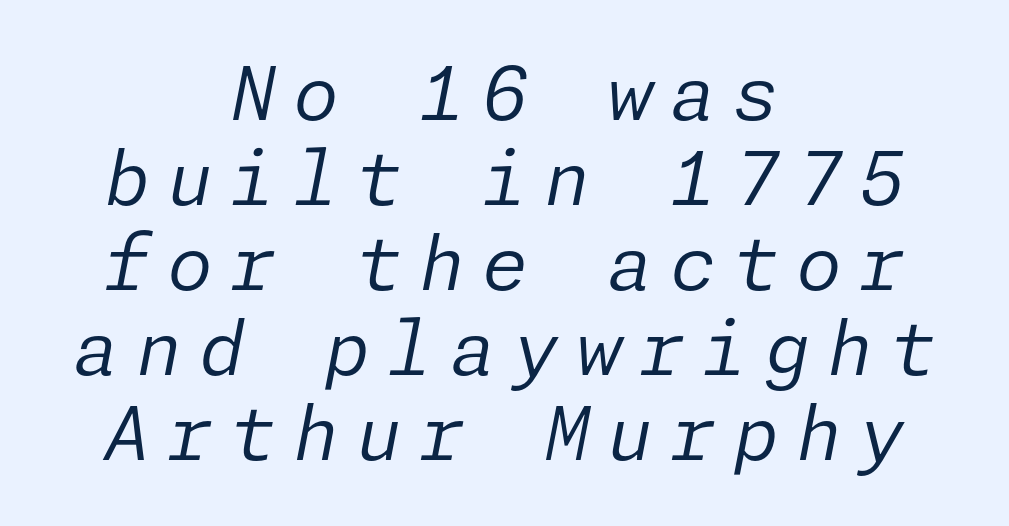
This sample uses expanded letter spacing, leaving extra air between glyphs. No letter is thick-stroked: the sample isn't bold. Letters rest on an invisible, unmarked baseline. Tightly led — the rows are bunched. The lines in this sample share a center point and differ in where they start and stop. Yep, that's italic — everything's leaning.
